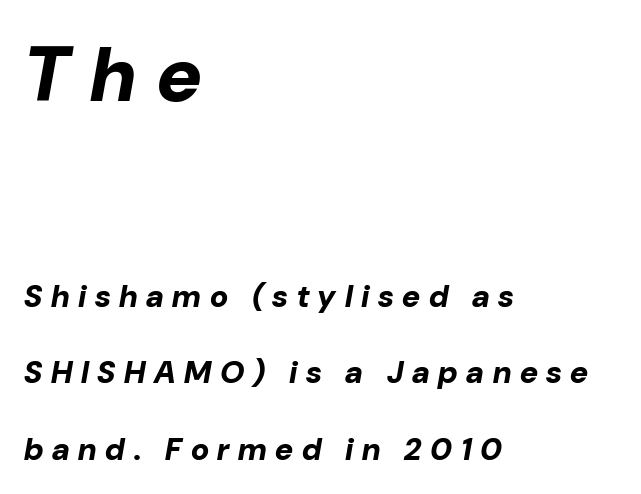
{"italic": "yes", "lean": "right", "slant_degrees": 10, "bold": "yes", "weight": "bold", "width": "normal", "stroke_contrast": "low", "x_height": "medium", "monospaced": "no", "underline": "no", "align": "left", "line_spacing": "loose", "line_spacing_ratio": 2.47, "letter_spacing": "wide", "letter_spacing_em": 0.28, "larger_block": "first", "size_ratio": 2.48, "glyph_px": 77}
